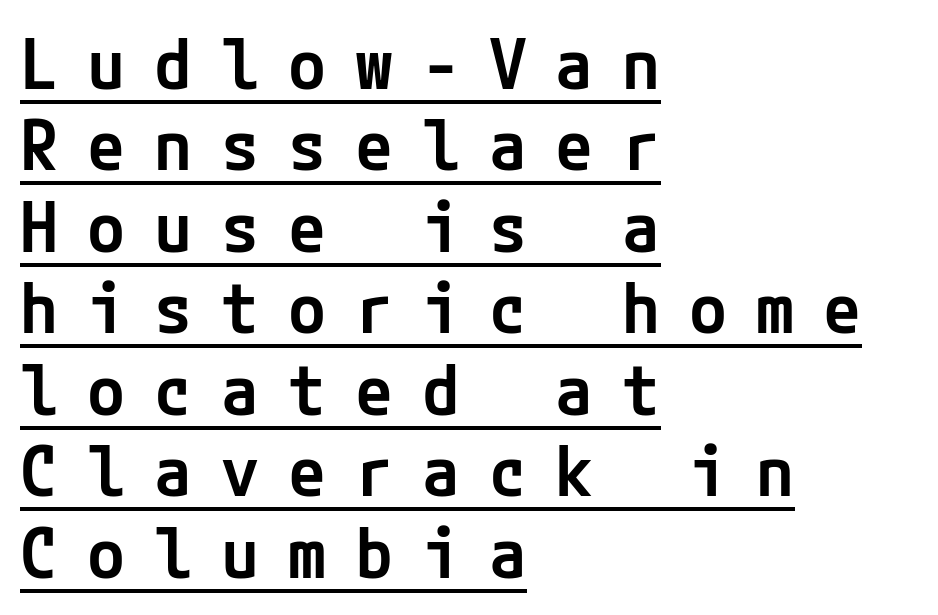
The image shows 69 px semibold sans-serif type, upright; set left-aligned, line spacing 1.18x, unusually wide letter spacing (+0.42 em), underlined; low stroke contrast and a medium x-height.
